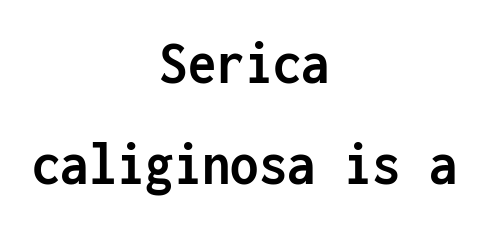
{"serif": "no", "italic": "no", "bold": "yes", "weight": "semibold", "width": "condensed", "stroke_contrast": "low", "x_height": "medium", "monospaced": "yes", "underline": "no", "align": "center", "line_spacing": "normal", "line_spacing_ratio": 1.61, "letter_spacing": "normal", "letter_spacing_em": 0.0, "glyph_px": 63}
